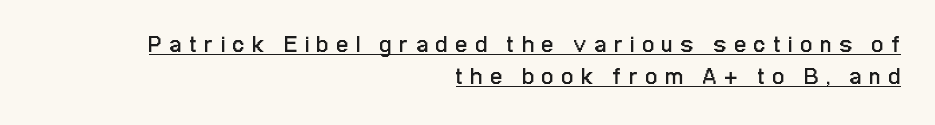
In CSS terms this would be text-align: right. Caption: face not bold, strokes unweighted. The rendering uses the underline text-decoration. How are the letters spaced? Widely, with obvious added tracking.
